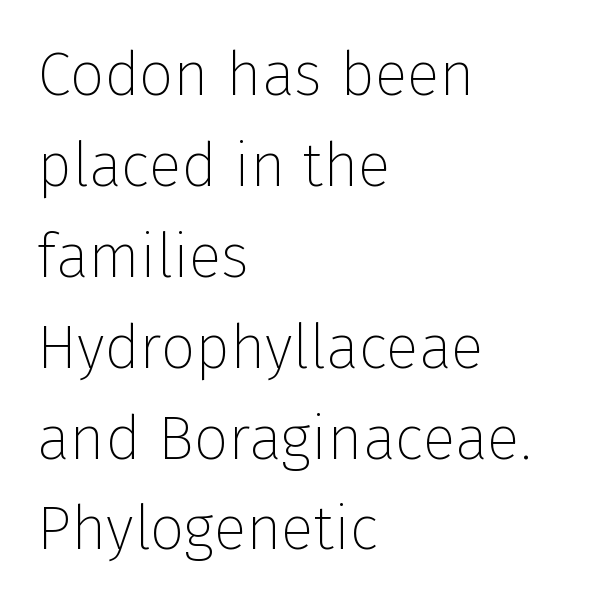
Q: Is the text bold? A: No.
Q: Is the text italic (slanted)? A: No, it is upright.
Q: Is the typeface a serif or a sans-serif typeface? A: Sans-serif.
Q: Is the text underlined? A: No.
Q: How is the paragraph aligned? A: Left-aligned.
Q: Is the spacing between letters normal or unusually wide? A: Normal.
Q: Is the spacing between lines tight, normal or loose? A: Normal.
Q: Width (condensed, normal, or wide)? A: Normal.
Q: Stroke contrast? A: Low.
Q: x-height? A: Medium.
Q: Monospaced? A: No.
